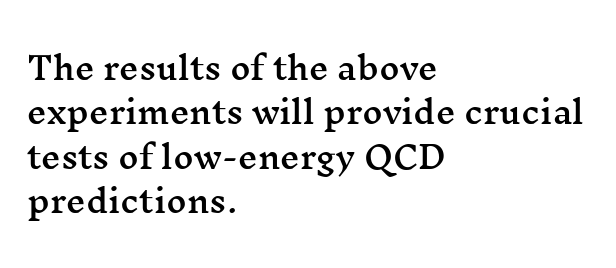
{"serif": "yes", "italic": "no", "width": "wide", "stroke_contrast": "medium", "x_height": "medium", "monospaced": "no", "underline": "no", "align": "left", "line_spacing": "normal", "line_spacing_ratio": 1.43, "letter_spacing": "normal", "letter_spacing_em": 0.0, "glyph_px": 31}
